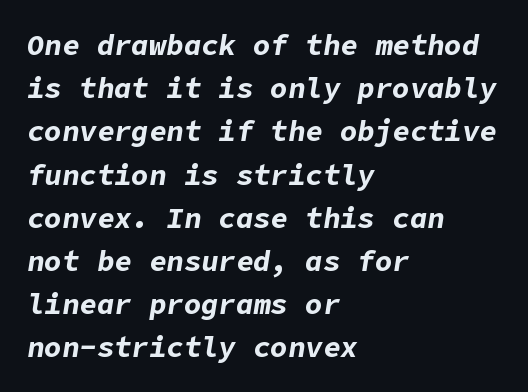
{"italic": "yes", "lean": "right", "slant_degrees": 9, "bold": "yes", "weight": "bold", "width": "normal", "stroke_contrast": "low", "x_height": "medium", "underline": "no", "align": "left", "line_spacing": "normal", "line_spacing_ratio": 1.49, "letter_spacing": "normal", "letter_spacing_em": 0.0, "glyph_px": 29}
